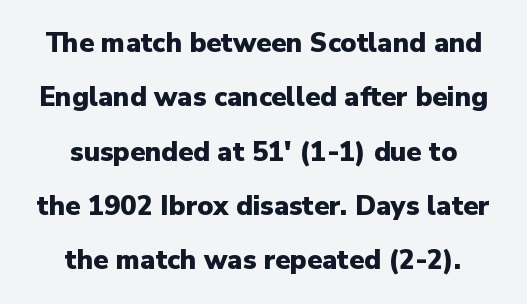
Teacher's note: observe the equal gaps on both sides — that is centered alignment. Rendered with straight, roman letterforms. In terms of weight, the rendering is a true, heavy bold. Glyph-to-glyph distance matches everyday printed text.
